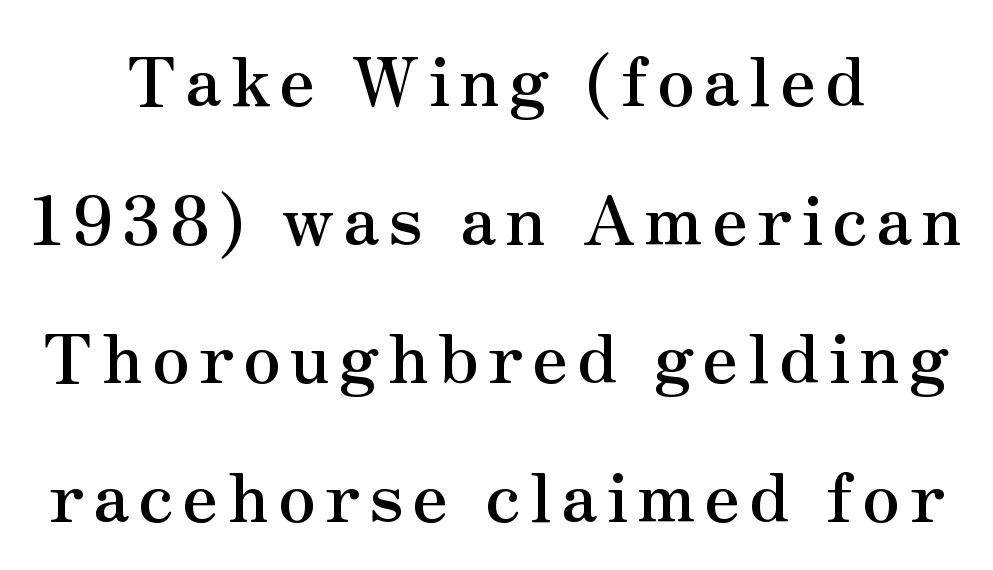
Q: Is the text bold? A: Yes.
Q: Is the text italic (slanted)? A: No, it is upright.
Q: Is the typeface a serif or a sans-serif typeface? A: Serif.
Q: Is the text underlined? A: No.
Q: How is the paragraph aligned? A: Centered.
Q: Is the spacing between lines tight, normal or loose? A: Loose.
Q: Width (condensed, normal, or wide)? A: Normal.
Q: Stroke contrast? A: Medium.
Q: x-height? A: Small.
Q: Monospaced? A: No.
